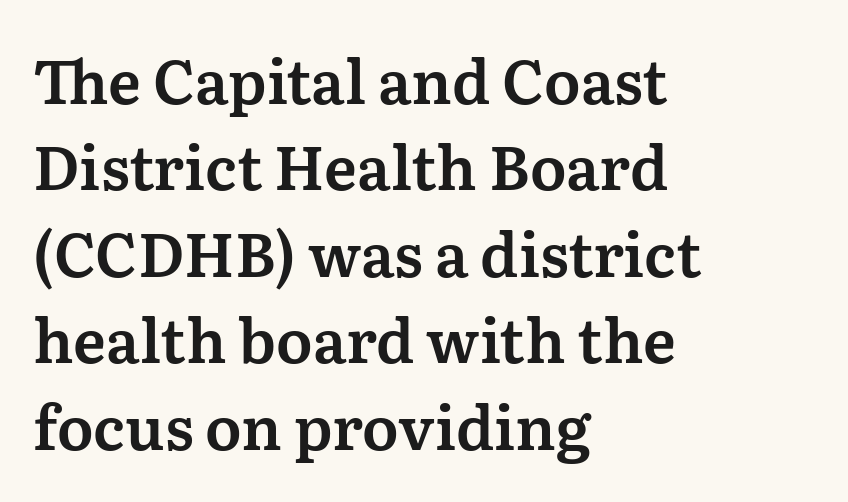
The image shows 60 px serif type, upright; set left-aligned, normal line spacing (1.44x), normal letter spacing, not underlined; medium stroke contrast and a medium x-height.
